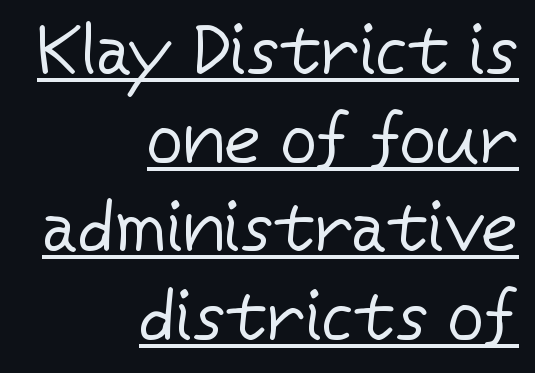
{"serif": "no", "italic": "no", "bold": "no", "weight": "regular", "width": "normal", "stroke_contrast": "low", "x_height": "medium", "monospaced": "no", "underline": "yes", "align": "right", "line_spacing": "normal", "line_spacing_ratio": 1.25, "letter_spacing": "normal", "letter_spacing_em": 0.0, "glyph_px": 71}
